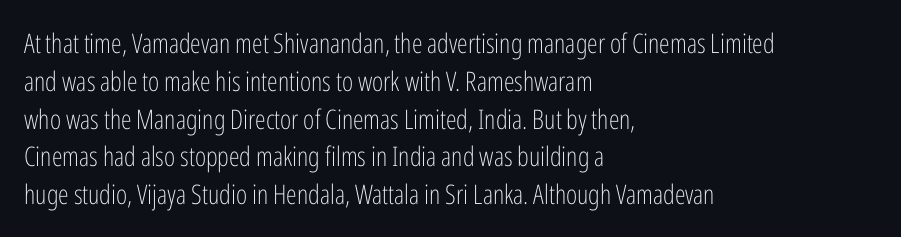
The image shows 27 px text type, upright; set left-aligned, normal line spacing (1.4x), normal letter spacing, not underlined.
